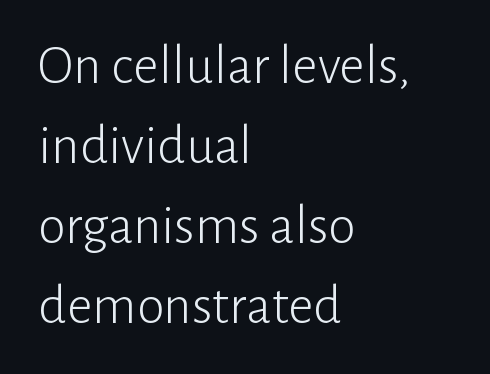
The gaps between neighbouring characters are ordinary and unremarkable. No italicization has been applied; the sample stays upright. Caption: multi-line text, flush left, ragged right. Character widths vary here, with narrow letters taking less room than wide ones. Underlining? Definitely not there. Letters have the restrained weight of plain body copy at most.
